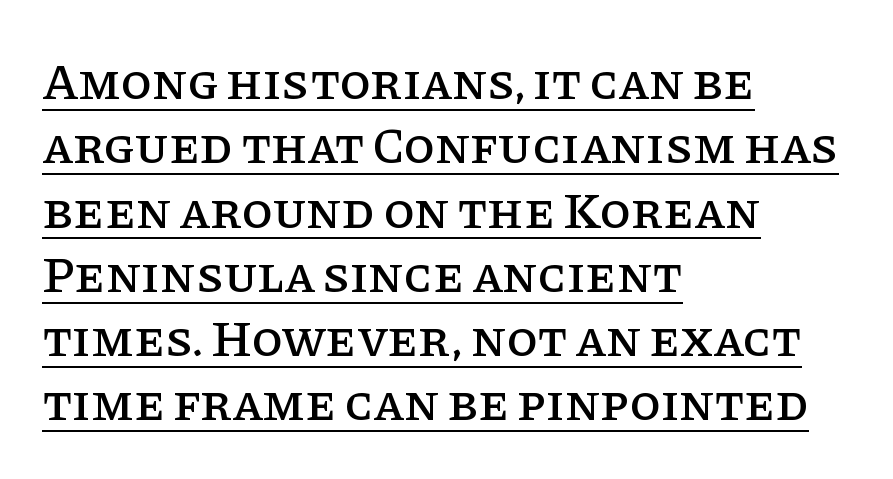
Q: Is the text italic (slanted)? A: No, it is upright.
Q: Is the typeface a serif or a sans-serif typeface? A: Serif.
Q: Is the text underlined? A: Yes.
Q: How is the paragraph aligned? A: Left-aligned.
Q: Is the spacing between letters normal or unusually wide? A: Normal.
Q: Is the spacing between lines tight, normal or loose? A: Normal.
Q: Width (condensed, normal, or wide)? A: Normal.
Q: Stroke contrast? A: Low.
Q: x-height? A: Large.
Q: Monospaced? A: No.
